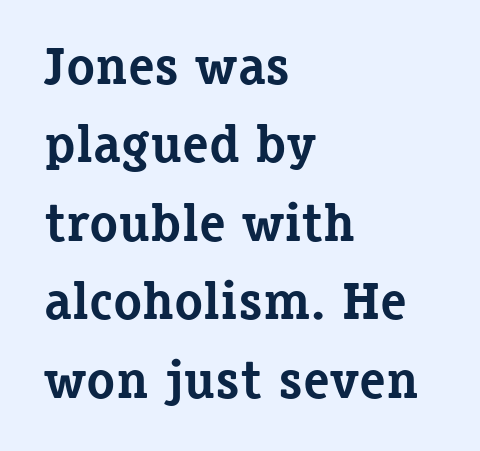
The image shows 53 px bold serif type, upright; set left-aligned, normal line spacing (1.48x), normal letter spacing, not underlined; low stroke contrast and a medium x-height.
